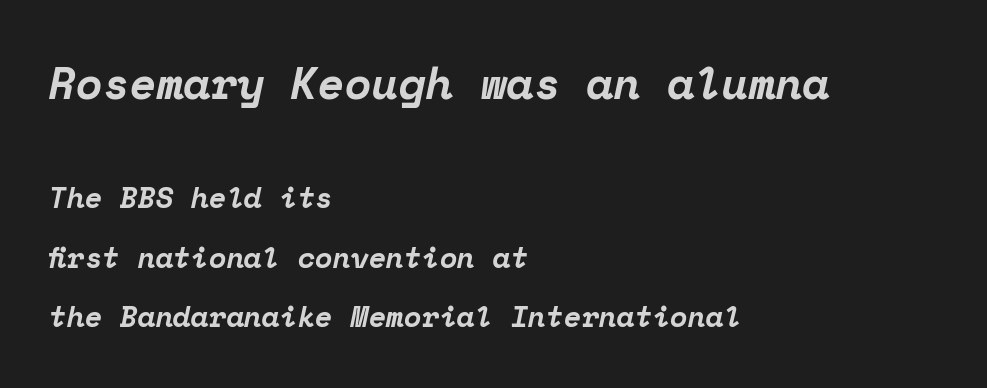
The image shows 44 px bold serif type, italic (leaning right), monospaced; set left-aligned, loose line spacing (2.06x), normal letter spacing, not underlined; the first (top) block is 1.52x larger; low stroke contrast and a medium x-height.
